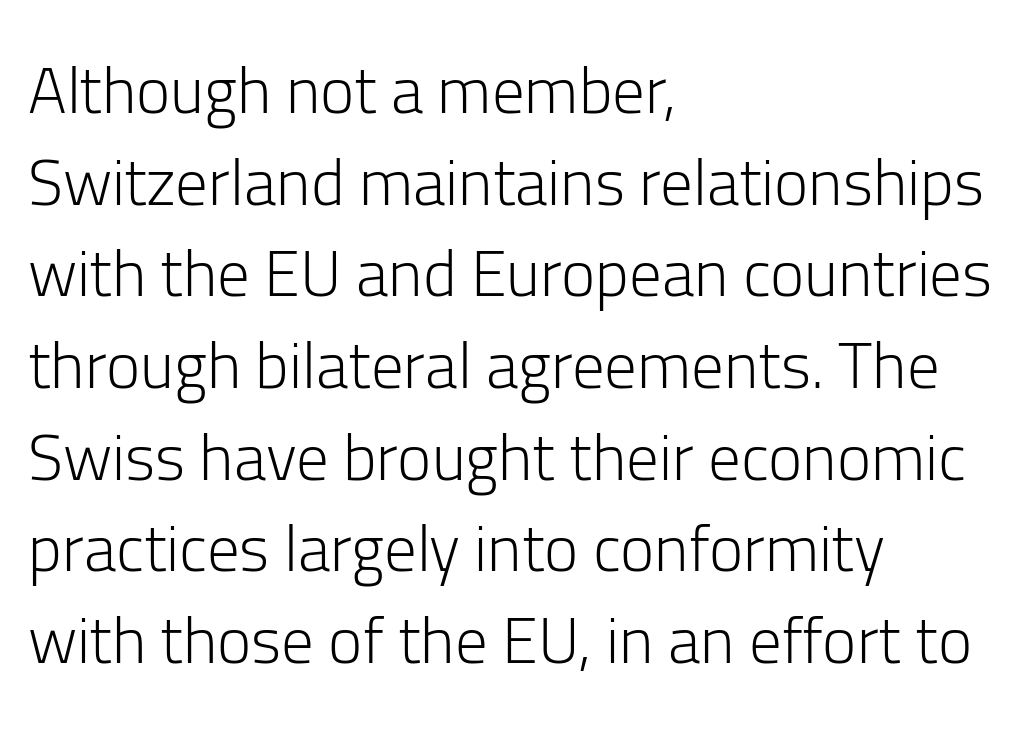
Proportional: the letters do not fall into vertical columns. The typeface has the unassuming heft of standard copy or less. Check under the words: just untouched page. These lines are set flush left with a ragged right edge.
